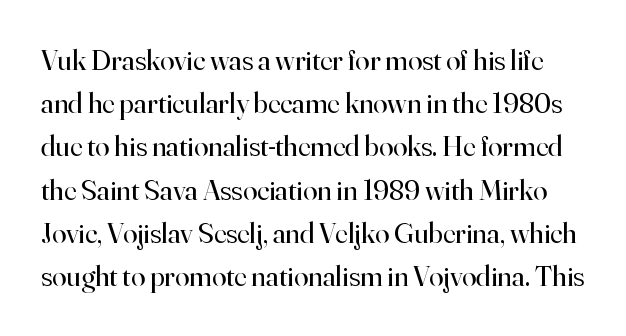
The image shows 29 px regular-weight serif type, upright; set normal line spacing (1.49x), normal letter spacing, not underlined; high stroke contrast and a small x-height.
